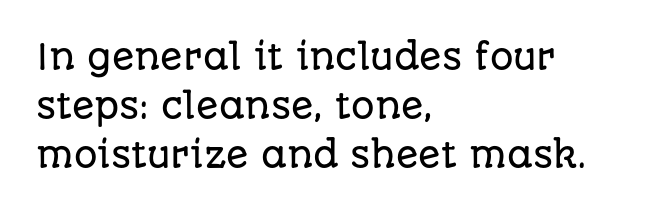
The image shows 33 px sans-serif type, upright; set left-aligned, normal line spacing (1.49x), normal letter spacing, not underlined; low stroke contrast and a large x-height.
